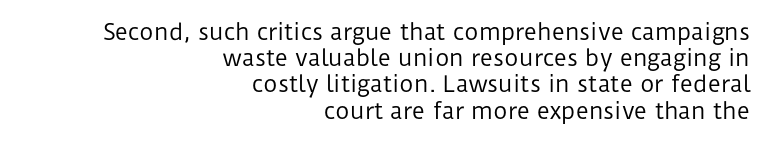
{"italic": "no", "bold": "no", "underline": "no", "align": "right", "line_spacing_ratio": 1.19, "letter_spacing": "normal", "letter_spacing_em": 0.0, "glyph_px": 22}
